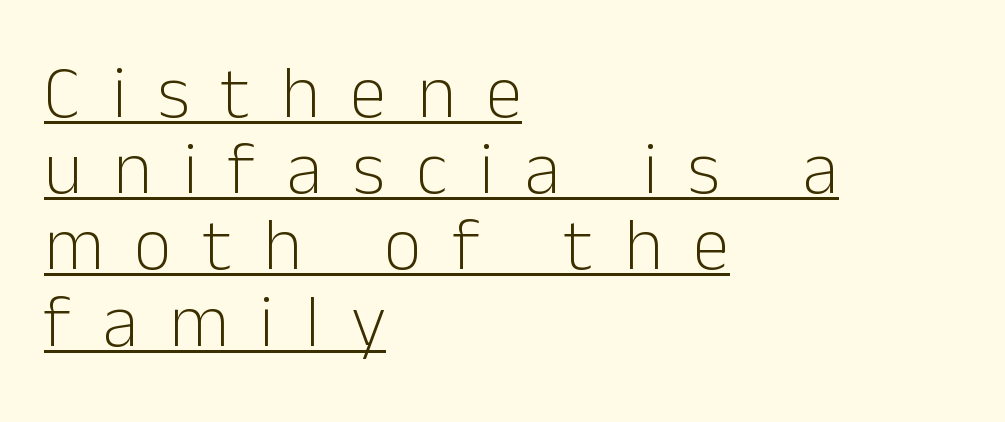
Q: Is the text bold? A: No.
Q: Is the text italic (slanted)? A: No, it is upright.
Q: Is the typeface a serif or a sans-serif typeface? A: Sans-serif.
Q: Is the text underlined? A: Yes.
Q: How is the paragraph aligned? A: Left-aligned.
Q: Is the spacing between letters normal or unusually wide? A: Unusually wide.
Q: Is the spacing between lines tight, normal or loose? A: Tight.
Q: Width (condensed, normal, or wide)? A: Normal.
Q: Stroke contrast? A: Low.
Q: x-height? A: Medium.
Q: Monospaced? A: No.
